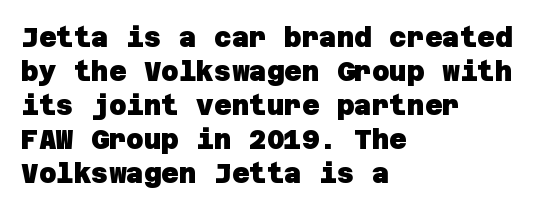
The image shows 27 px bold type; set left-aligned, normal line spacing (1.26x), normal letter spacing, not underlined.
